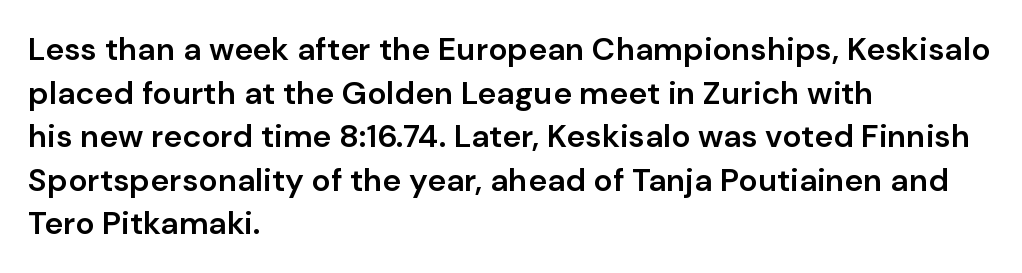
{"serif": "no", "italic": "no", "bold": "semi", "weight": "semibold", "width": "normal", "stroke_contrast": "low", "x_height": "medium", "monospaced": "no", "underline": "no", "align": "left", "line_spacing": "normal", "line_spacing_ratio": 1.36, "letter_spacing": "normal", "letter_spacing_em": 0.0, "glyph_px": 32}
